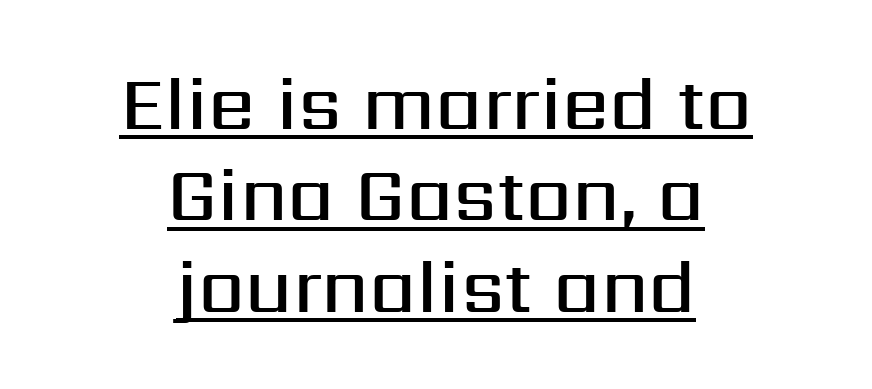
The image shows 75 px semibold sans-serif type, upright; set centered, line spacing 1.22x, normal letter spacing, underlined; medium stroke contrast and a medium x-height.
